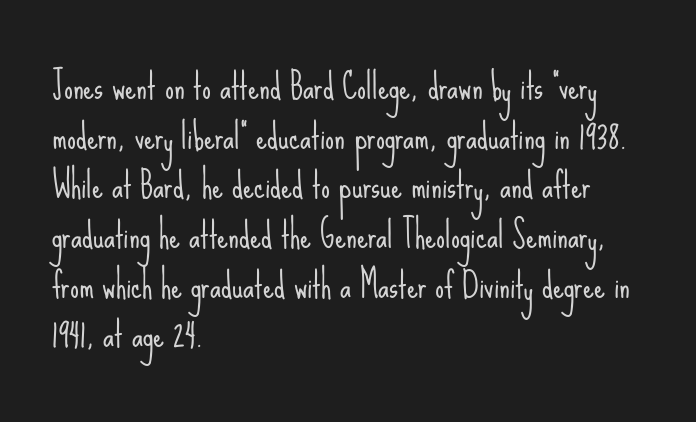
{"serif": "no", "italic": "no", "bold": "no", "weight": "light", "width": "condensed", "stroke_contrast": "low", "x_height": "small", "monospaced": "no", "underline": "no", "align": "left", "line_spacing": "normal", "line_spacing_ratio": 1.42, "letter_spacing": "normal", "letter_spacing_em": 0.0, "glyph_px": 35}
